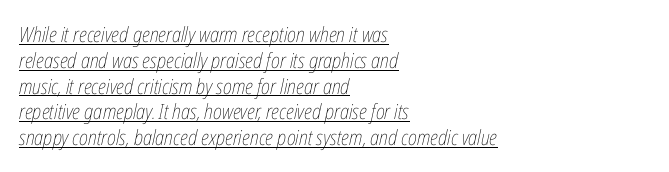
Q: Is the text bold? A: No.
Q: Is the text italic (slanted)? A: Yes, it leans right by about 12 degrees.
Q: Is the text underlined? A: Yes.
Q: How is the paragraph aligned? A: Left-aligned.
Q: Is the spacing between letters normal or unusually wide? A: Normal.
